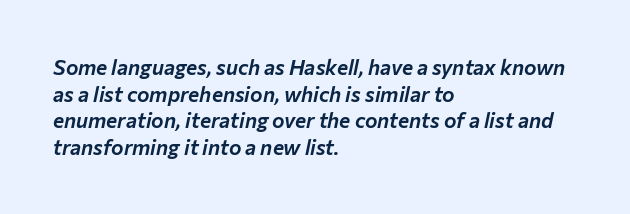
The passage shown leans; its letterforms are oblique. Spacing between characters is what you'd get straight out of the box. The typesetter chose a ragged-right arrangement here. Only glyphs here, with clear space below each row. The block of text has a typical density, with ordinary space between rows.
